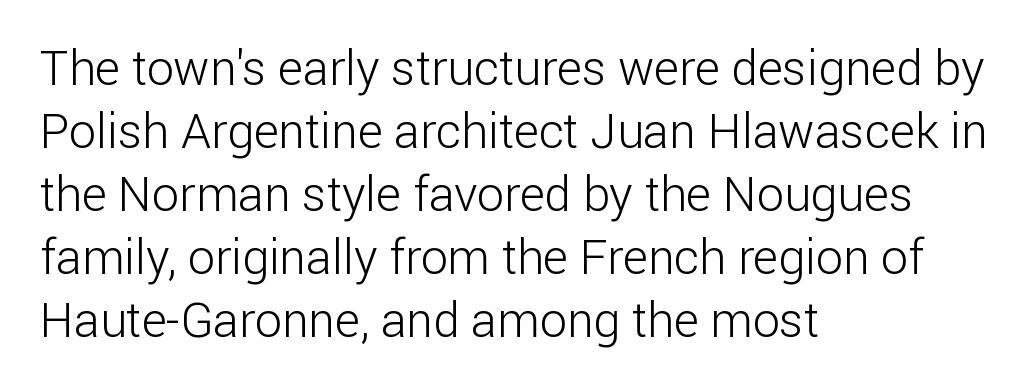
Q: Is the text bold? A: No.
Q: Is the text italic (slanted)? A: No, it is upright.
Q: Is the typeface a serif or a sans-serif typeface? A: Sans-serif.
Q: Is the text underlined? A: No.
Q: How is the paragraph aligned? A: Left-aligned.
Q: Is the spacing between letters normal or unusually wide? A: Normal.
Q: Is the spacing between lines tight, normal or loose? A: Normal.
Q: Width (condensed, normal, or wide)? A: Normal.
Q: Stroke contrast? A: Low.
Q: x-height? A: Medium.
Q: Monospaced? A: No.
